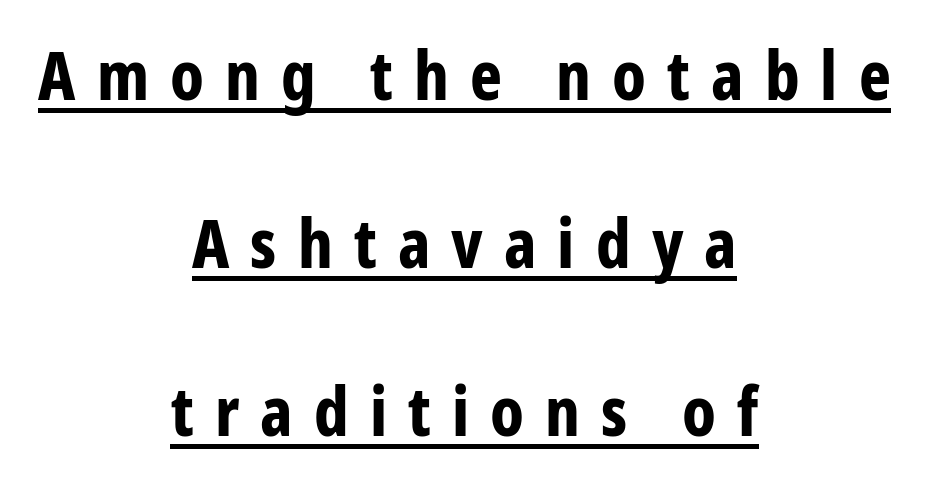
Compared with a flush-left layout, this one balances lines on the center instead. This rendering widens character spacing well past its baseline value. You can see a thin bar hugging the bottom of the glyphs. Letterform terminals end flat and unadorned throughout the passage.
